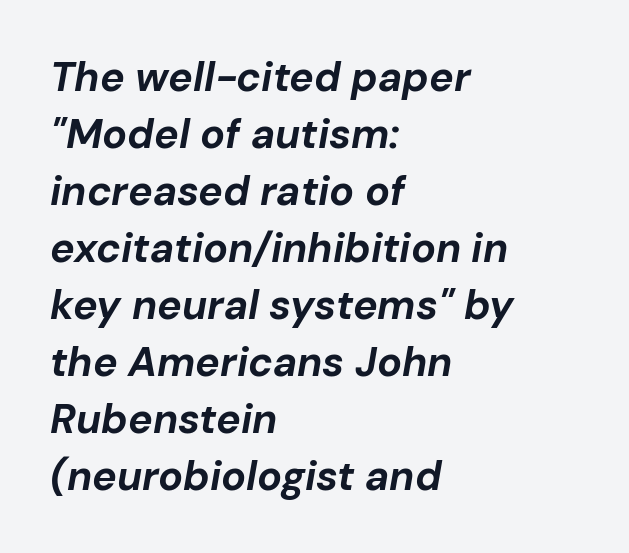
Q: Is the text bold? A: Yes.
Q: Is the text italic (slanted)? A: Yes, it leans right by about 10 degrees.
Q: Is the text underlined? A: No.
Q: How is the paragraph aligned? A: Left-aligned.
Q: Is the spacing between letters normal or unusually wide? A: Normal.
Q: Is the spacing between lines tight, normal or loose? A: Normal.
Q: Width (condensed, normal, or wide)? A: Normal.
Q: Stroke contrast? A: Low.
Q: x-height? A: Medium.
Q: Monospaced? A: No.
